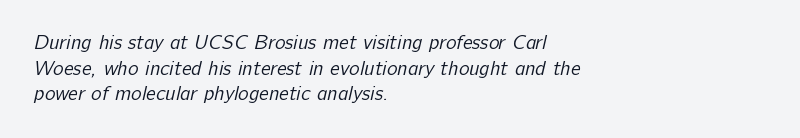
Heaviness? Minimal to ordinary, like unemphasized prose. Each line starts at the same left margin while the right side varies. Plain, unruled lines of type. This sample keeps an unexceptional amount of space between lines. Nobody touched the tracking dial on this one.
